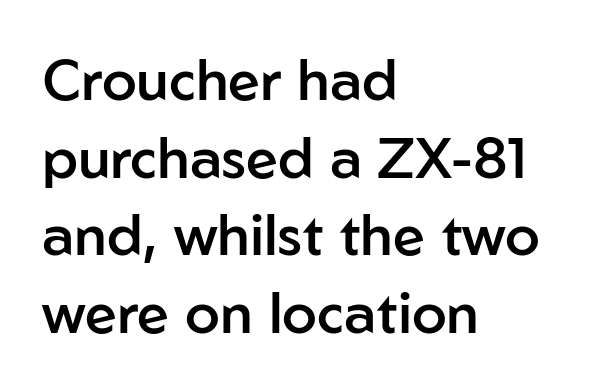
Q: Is the text bold? A: Semi-bold.
Q: Is the text italic (slanted)? A: No, it is upright.
Q: Is the typeface a serif or a sans-serif typeface? A: Sans-serif.
Q: Is the text underlined? A: No.
Q: How is the paragraph aligned? A: Left-aligned.
Q: Is the spacing between letters normal or unusually wide? A: Normal.
Q: Is the spacing between lines tight, normal or loose? A: Normal.
Q: Width (condensed, normal, or wide)? A: Normal.
Q: Stroke contrast? A: Low.
Q: x-height? A: Medium.
Q: Monospaced? A: No.
